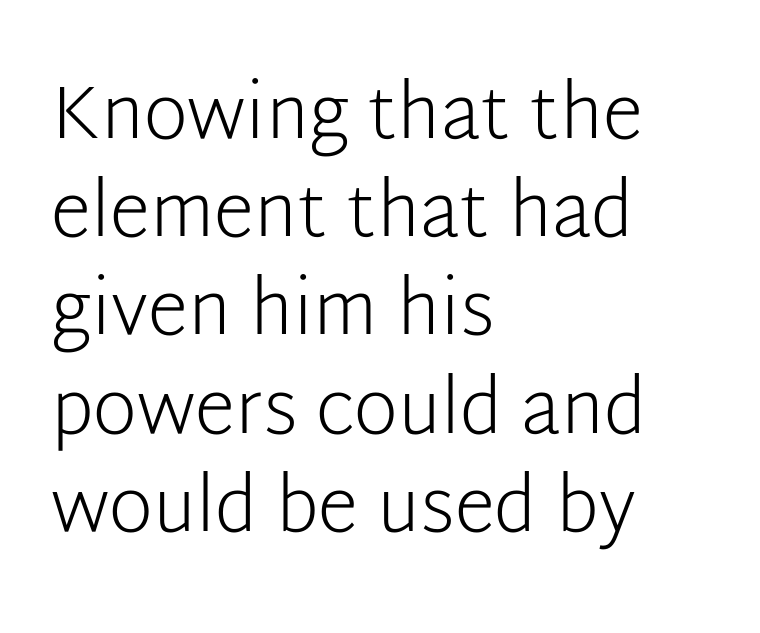
Q: Is the text bold? A: No.
Q: Is the text italic (slanted)? A: No, it is upright.
Q: Is the typeface a serif or a sans-serif typeface? A: Sans-serif.
Q: Is the text underlined? A: No.
Q: How is the paragraph aligned? A: Left-aligned.
Q: Is the spacing between letters normal or unusually wide? A: Normal.
Q: Is the spacing between lines tight, normal or loose? A: Normal.
Q: Width (condensed, normal, or wide)? A: Normal.
Q: Stroke contrast? A: Low.
Q: x-height? A: Medium.
Q: Monospaced? A: No.
